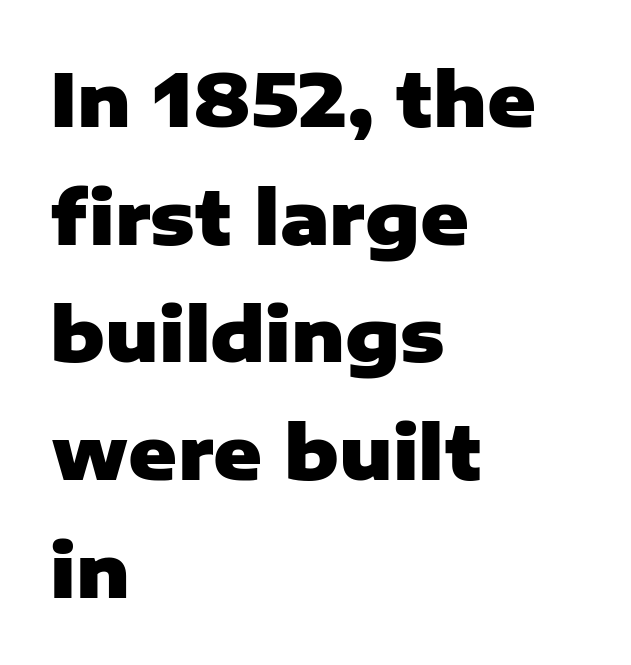
The face used here is a sans, in the tradition of grotesques and geometrics. What's the leading like? Ordinary, nothing unusual. Think of a printed novel: that variable character pitch is what you see here. The letters stand upright; this is a roman face.
